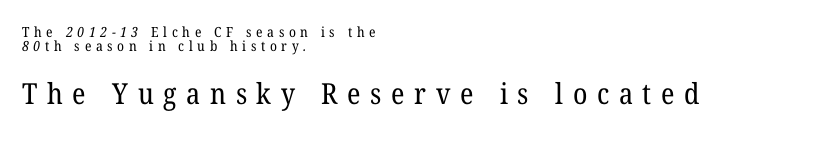
Block two is the big one; block one sits smaller above it. Horizontally, the lines are justified to the leading edge only. I'd call this a serif setting — the letters wear small feet. Characters follow at a spacing far wider than the type designer built in. Here the designer chose a conventional face with non-uniform glyph widths.
